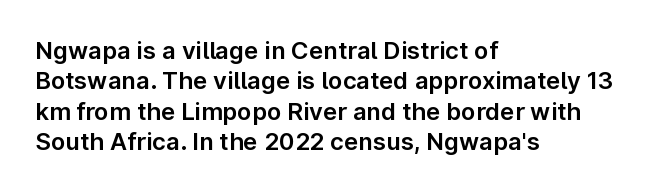
{"italic": "no", "underline": "no", "align": "left", "line_spacing": "normal", "line_spacing_ratio": 1.27, "letter_spacing": "normal", "letter_spacing_em": 0.0, "glyph_px": 24}
